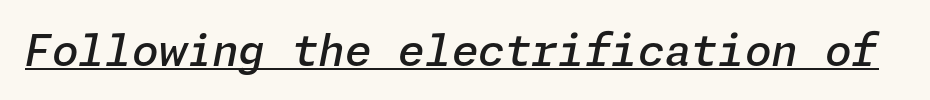
The image shows 43 px semibold type, italic (leaning right); set normal letter spacing, underlined; low stroke contrast and a medium x-height.
